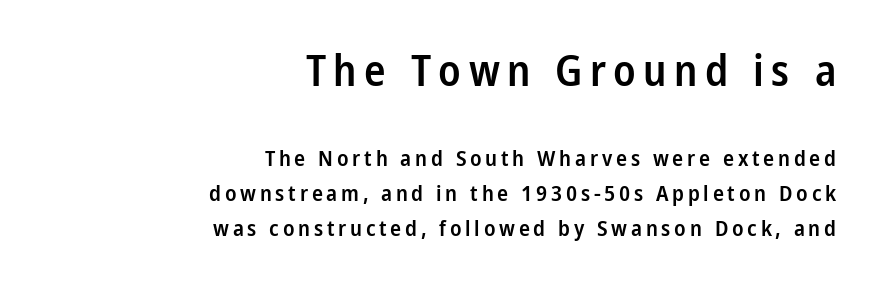
{"serif": "no", "italic": "no", "bold": "semi", "weight": "semibold", "width": "condensed", "stroke_contrast": "low", "x_height": "medium", "monospaced": "no", "underline": "no", "align": "right", "line_spacing": "normal", "line_spacing_ratio": 1.58, "larger_block": "first", "size_ratio": 1.95, "glyph_px": 43}
